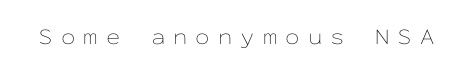
{"italic": "no", "bold": "no", "underline": "no", "letter_spacing": "wide", "letter_spacing_em": 0.35, "glyph_px": 23}
